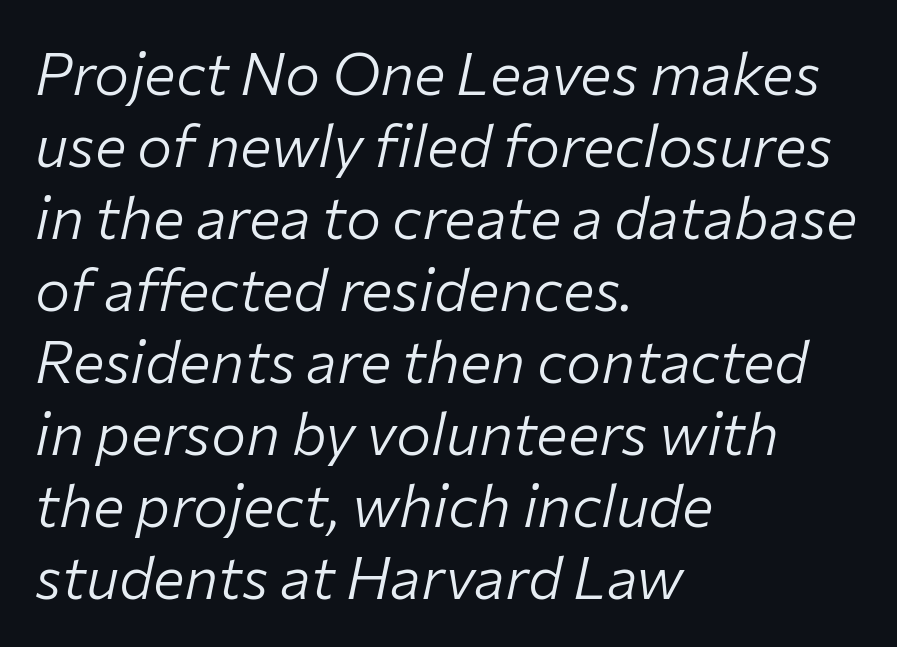
{"italic": "yes", "lean": "right", "slant_degrees": 12, "bold": "no", "weight": "light", "width": "normal", "stroke_contrast": "low", "x_height": "medium", "monospaced": "no", "underline": "no", "align": "left", "line_spacing_ratio": 1.22, "letter_spacing": "normal", "letter_spacing_em": 0.0, "glyph_px": 59}
